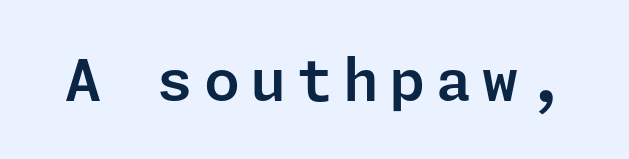
{"serif": "no", "italic": "no", "width": "normal", "stroke_contrast": "low", "x_height": "medium", "underline": "no", "glyph_px": 58}
